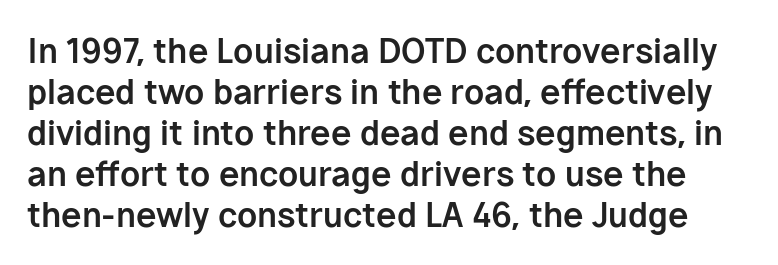
The image shows 33 px bold sans-serif type, upright; set line spacing 1.24x, normal letter spacing, not underlined; low stroke contrast and a medium x-height.
